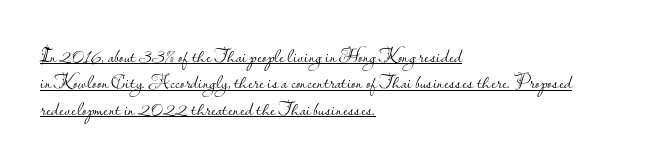
The image shows 20 px text type; set left-aligned, normal line spacing (1.32x), normal letter spacing, underlined.
